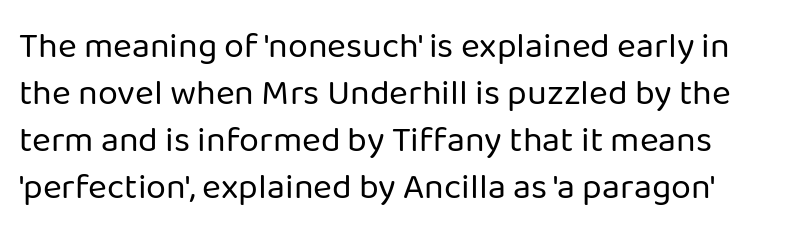
The characters display no serif detailing; their extremities are plain. No heavy texture on the line: the type isn't bold. When letters stand straight like this, we call the style roman or upright. This rendering features lettering with no underline.
